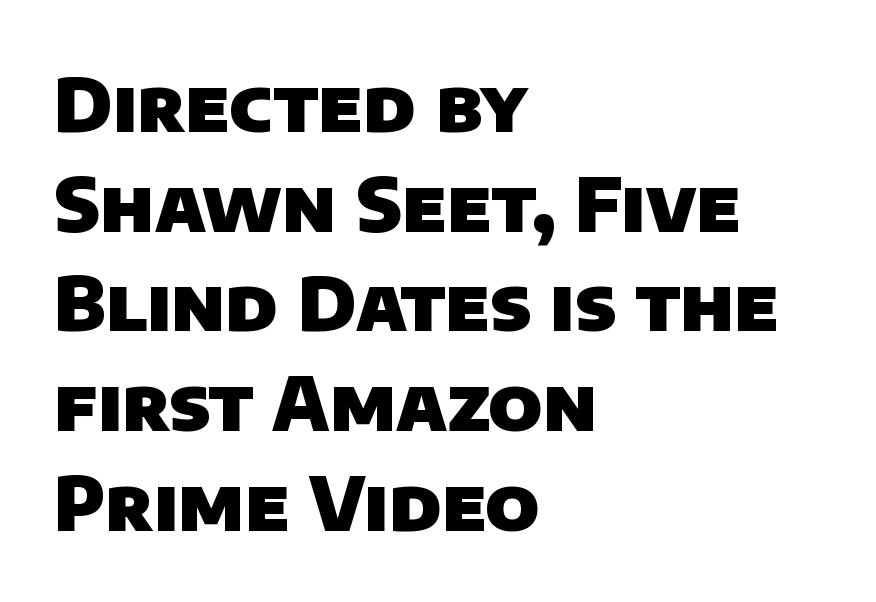
Q: Is the text bold? A: Yes.
Q: Is the typeface a serif or a sans-serif typeface? A: Sans-serif.
Q: Is the text underlined? A: No.
Q: How is the paragraph aligned? A: Left-aligned.
Q: Is the spacing between letters normal or unusually wide? A: Normal.
Q: Is the spacing between lines tight, normal or loose? A: Normal.
Q: Width (condensed, normal, or wide)? A: Normal.
Q: Stroke contrast? A: Low.
Q: x-height? A: Large.
Q: Monospaced? A: No.
